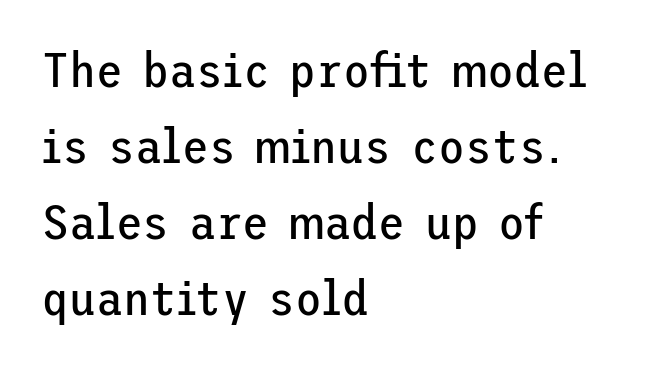
Q: Is the text bold? A: No.
Q: Is the text italic (slanted)? A: No, it is upright.
Q: Is the typeface a serif or a sans-serif typeface? A: Sans-serif.
Q: Is the text underlined? A: No.
Q: How is the paragraph aligned? A: Left-aligned.
Q: Is the spacing between letters normal or unusually wide? A: Normal.
Q: Is the spacing between lines tight, normal or loose? A: Normal.
Q: Width (condensed, normal, or wide)? A: Normal.
Q: Stroke contrast? A: Low.
Q: x-height? A: Medium.
